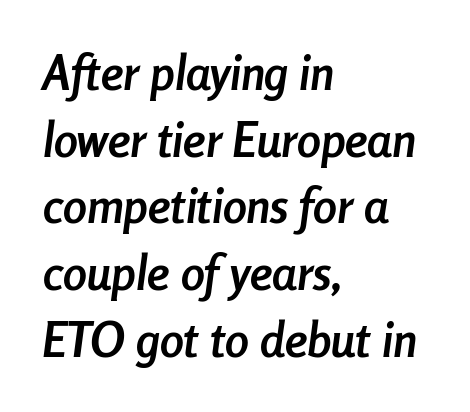
{"italic": "yes", "lean": "right", "slant_degrees": 8, "bold": "yes", "weight": "semibold", "width": "condensed", "stroke_contrast": "low", "x_height": "medium", "monospaced": "no", "underline": "no", "align": "left", "line_spacing": "normal", "line_spacing_ratio": 1.39, "letter_spacing": "normal", "letter_spacing_em": 0.0, "glyph_px": 48}
